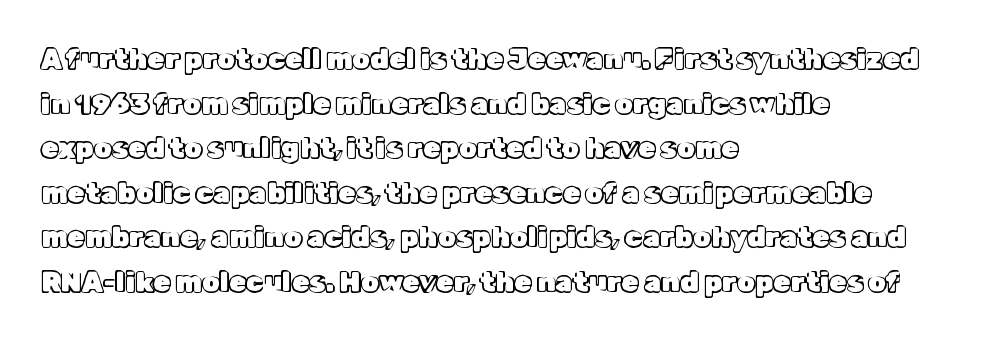
The letters stand straight up with perfectly vertical stems. What's the leading like? Ordinary, nothing unusual. Check under the words: just untouched page. A typesetter would call this proportional, since set widths differ per character.
